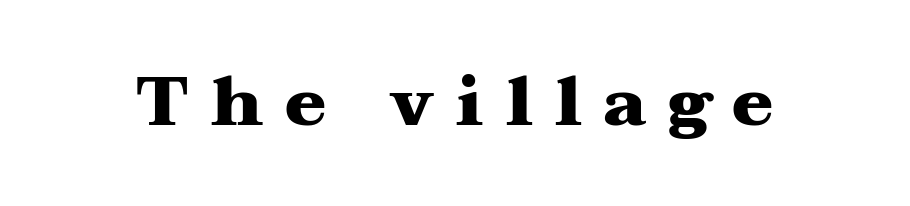
The image shows 69 px heavy, wide serif type, upright; set unusually wide letter spacing (+0.32 em), not underlined; medium stroke contrast and a medium x-height.
